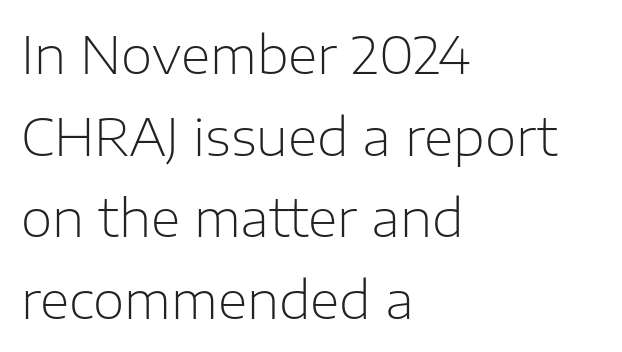
Q: Is the text bold? A: No.
Q: Is the text italic (slanted)? A: No, it is upright.
Q: Is the typeface a serif or a sans-serif typeface? A: Sans-serif.
Q: Is the text underlined? A: No.
Q: How is the paragraph aligned? A: Left-aligned.
Q: Is the spacing between letters normal or unusually wide? A: Normal.
Q: Is the spacing between lines tight, normal or loose? A: Normal.
Q: Width (condensed, normal, or wide)? A: Normal.
Q: Stroke contrast? A: Low.
Q: x-height? A: Medium.
Q: Monospaced? A: No.
